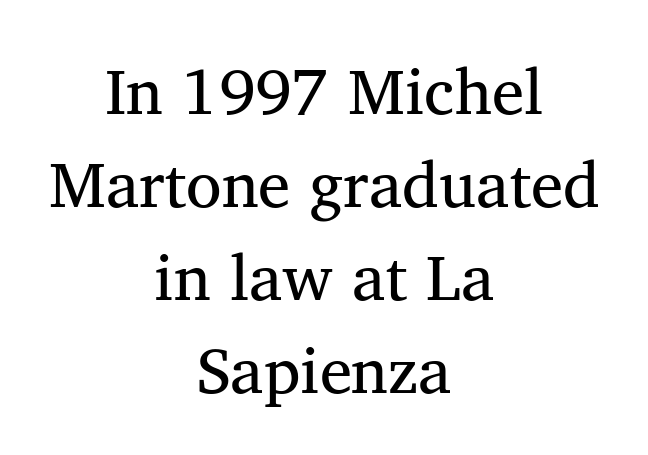
Q: Is the text bold? A: No.
Q: Is the text italic (slanted)? A: No, it is upright.
Q: Is the typeface a serif or a sans-serif typeface? A: Serif.
Q: Is the text underlined? A: No.
Q: How is the paragraph aligned? A: Centered.
Q: Is the spacing between letters normal or unusually wide? A: Normal.
Q: Is the spacing between lines tight, normal or loose? A: Normal.
Q: Width (condensed, normal, or wide)? A: Normal.
Q: Stroke contrast? A: Medium.
Q: x-height? A: Medium.
Q: Monospaced? A: No.
